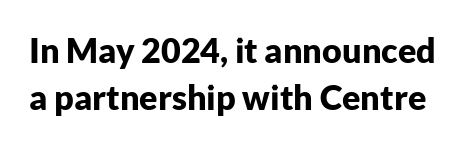
Q: Is the text bold? A: Yes.
Q: Is the text italic (slanted)? A: No, it is upright.
Q: Is the typeface a serif or a sans-serif typeface? A: Sans-serif.
Q: Is the text underlined? A: No.
Q: Is the spacing between letters normal or unusually wide? A: Normal.
Q: Is the spacing between lines tight, normal or loose? A: Normal.
Q: Width (condensed, normal, or wide)? A: Normal.
Q: Stroke contrast? A: Low.
Q: x-height? A: Medium.
Q: Monospaced? A: No.
